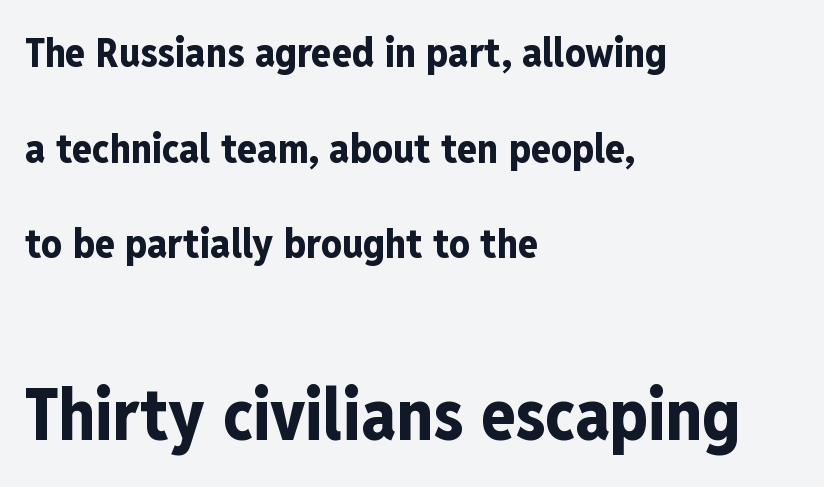
The image shows 71 px bold, condensed sans-serif type, upright; set left-aligned, loose line spacing (2.33x), normal letter spacing, not underlined; the second (bottom) block is 1.73x larger; low stroke contrast and a medium x-height.
